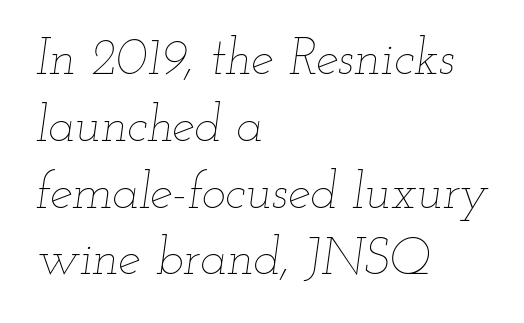
This sample keeps an unexceptional amount of space between lines. Is the letter spacing exaggerated? No — it looks like the ordinary default. Spacing verdict: proportional, widths tailored to each character. Unmarked baselines from the first word to the last.
